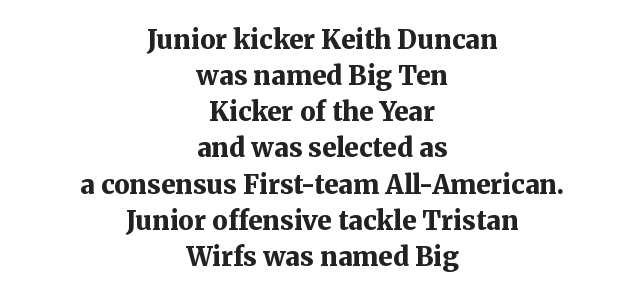
{"italic": "no", "bold": "yes", "underline": "no", "align": "center", "line_spacing": "normal", "line_spacing_ratio": 1.39, "letter_spacing": "normal", "letter_spacing_em": 0.0, "glyph_px": 26}
